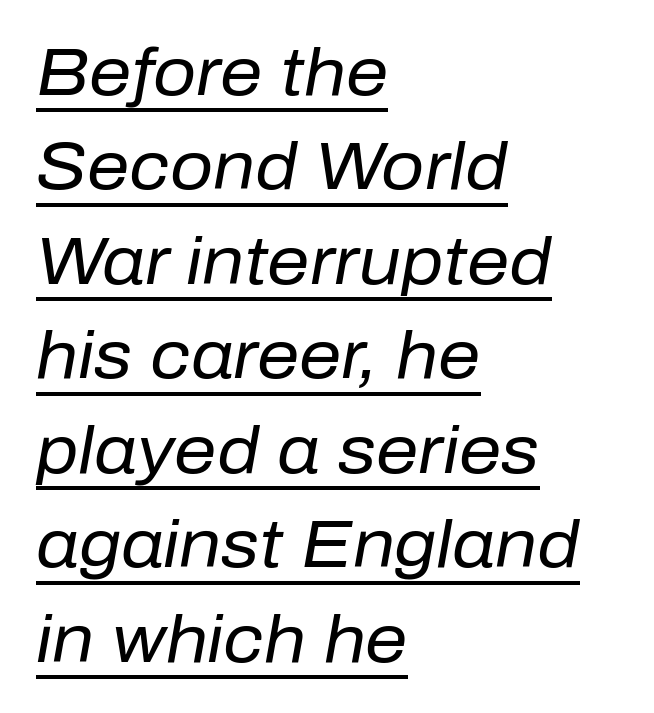
Q: Is the text bold? A: No.
Q: Is the text italic (slanted)? A: Yes, it leans right by about 10 degrees.
Q: Is the text underlined? A: Yes.
Q: How is the paragraph aligned? A: Left-aligned.
Q: Is the spacing between letters normal or unusually wide? A: Normal.
Q: Is the spacing between lines tight, normal or loose? A: Normal.
Q: Width (condensed, normal, or wide)? A: Normal.
Q: Stroke contrast? A: Low.
Q: x-height? A: Medium.
Q: Monospaced? A: No.
